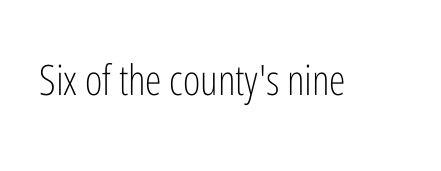
The image shows 42 px light, condensed sans-serif type, upright; set normal letter spacing, not underlined; low stroke contrast and a medium x-height.
